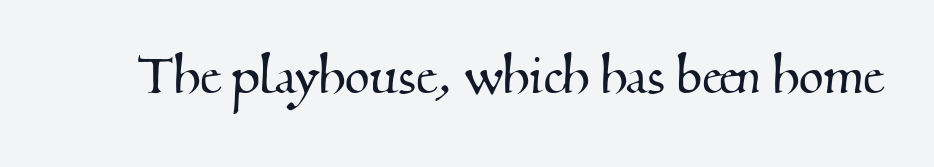
Characters follow at the spacing the type designer built in. The space directly below the letters is spotless. The font family rendered here belongs to the serif group. You could not count columns in this text — the font is proportionally spaced.
